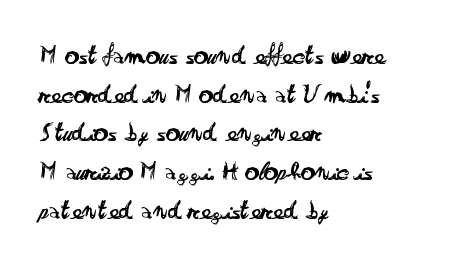
The image shows 28 px regular-weight, wide sans-serif type, upright; set left-aligned, normal line spacing (1.38x), normal letter spacing, not underlined; low stroke contrast and a small x-height.
